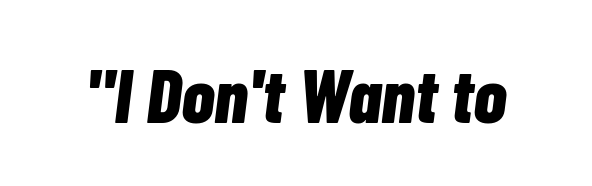
Q: Is the text bold? A: Yes.
Q: Is the text italic (slanted)? A: Yes, it leans right by about 7 degrees.
Q: Is the text underlined? A: No.
Q: Is the spacing between letters normal or unusually wide? A: Normal.
Q: Width (condensed, normal, or wide)? A: Condensed.
Q: Stroke contrast? A: Low.
Q: x-height? A: Medium.
Q: Monospaced? A: No.
